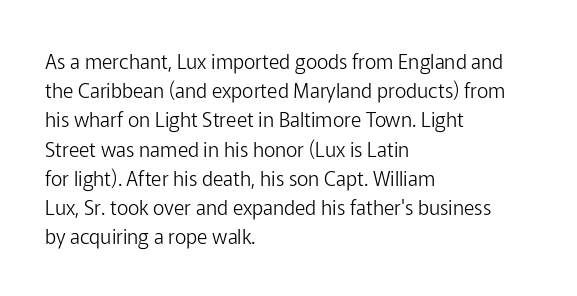
Q: Is the text bold? A: No.
Q: Is the text italic (slanted)? A: No, it is upright.
Q: Is the text underlined? A: No.
Q: How is the paragraph aligned? A: Left-aligned.
Q: Is the spacing between letters normal or unusually wide? A: Normal.
Q: Is the spacing between lines tight, normal or loose? A: Normal.
